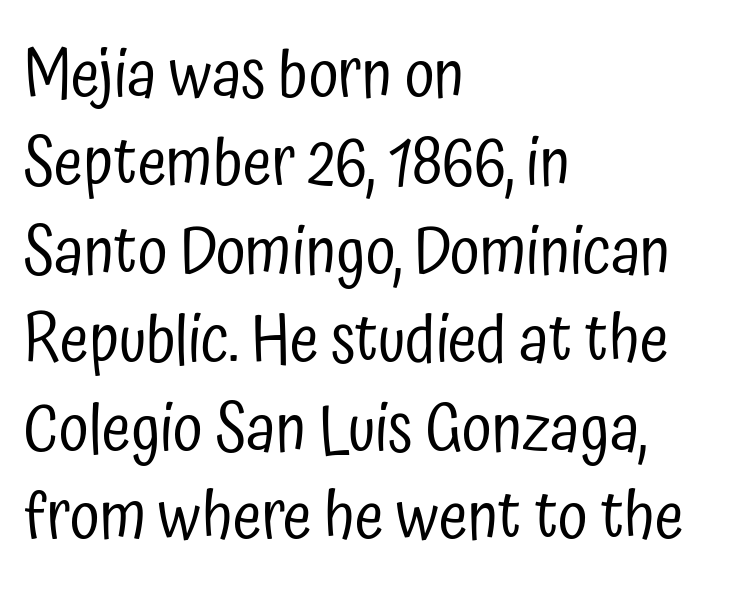
Q: Is the text bold? A: No.
Q: Is the text italic (slanted)? A: No, it is upright.
Q: Is the typeface a serif or a sans-serif typeface? A: Sans-serif.
Q: Is the text underlined? A: No.
Q: How is the paragraph aligned? A: Left-aligned.
Q: Is the spacing between letters normal or unusually wide? A: Normal.
Q: Is the spacing between lines tight, normal or loose? A: Normal.
Q: Width (condensed, normal, or wide)? A: Condensed.
Q: Stroke contrast? A: Low.
Q: x-height? A: Medium.
Q: Monospaced? A: No.
